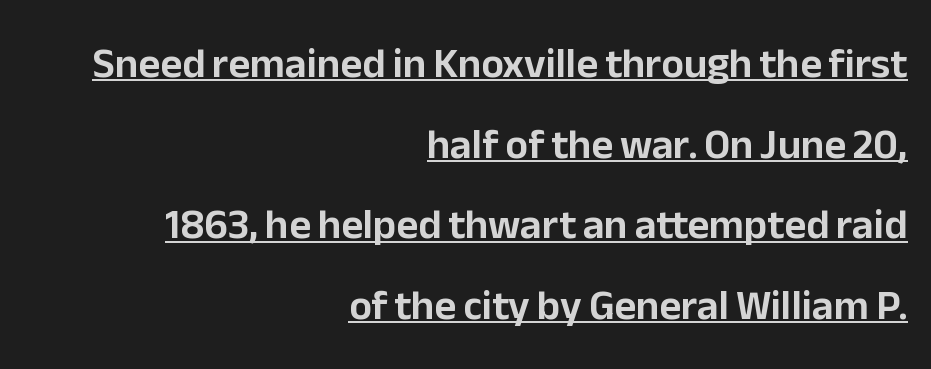
The image shows 42 px sans-serif type, upright; set right-aligned, loose line spacing (1.92x), normal letter spacing, underlined; low stroke contrast and a medium x-height.
